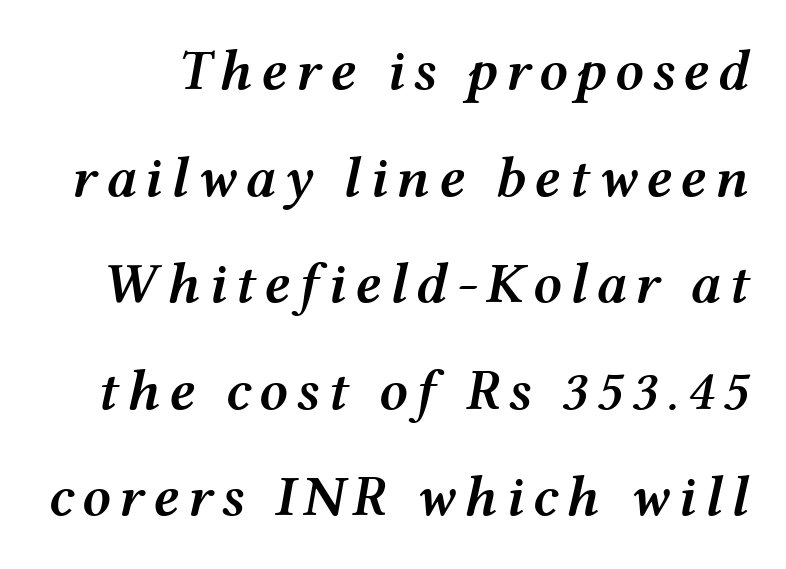
{"italic": "yes", "lean": "right", "slant_degrees": 12, "bold": "semi", "weight": "semibold", "width": "wide", "stroke_contrast": "medium", "x_height": "medium", "monospaced": "no", "underline": "no", "line_spacing_ratio": 1.87, "glyph_px": 57}
